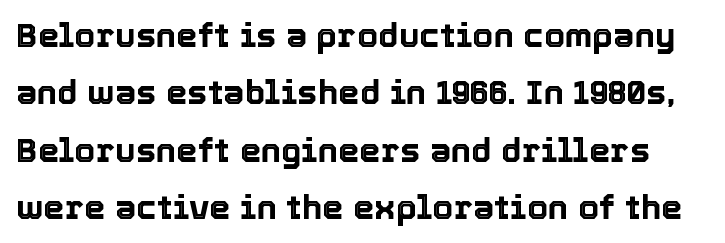
{"italic": "no", "width": "normal", "x_height": "medium", "monospaced": "no", "underline": "no", "line_spacing": "normal", "line_spacing_ratio": 1.69, "letter_spacing": "normal", "letter_spacing_em": 0.0, "glyph_px": 34}
